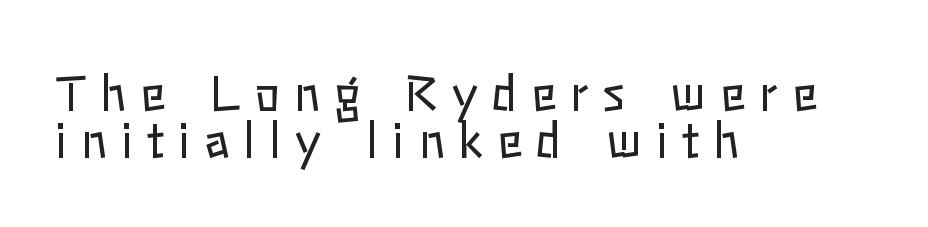
{"italic": "no", "bold": "no", "weight": "regular", "width": "normal", "stroke_contrast": "low", "x_height": "medium", "monospaced": "no", "underline": "no", "align": "left", "line_spacing": "tight", "line_spacing_ratio": 1.01, "letter_spacing": "wide", "letter_spacing_em": 0.3, "glyph_px": 47}
